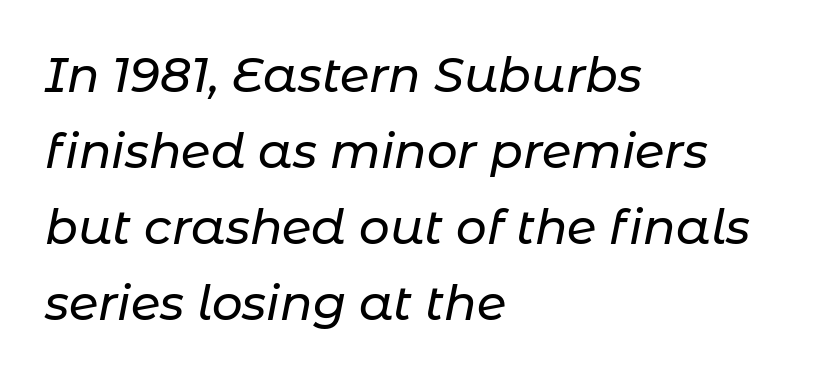
Here the designer chose a conventional face with non-uniform glyph widths. Tall strokes in this sample are angled rather than plumb. Descender tails drop into unmarked territory. These lines keep a tight, regular rhythm from letter to letter.
